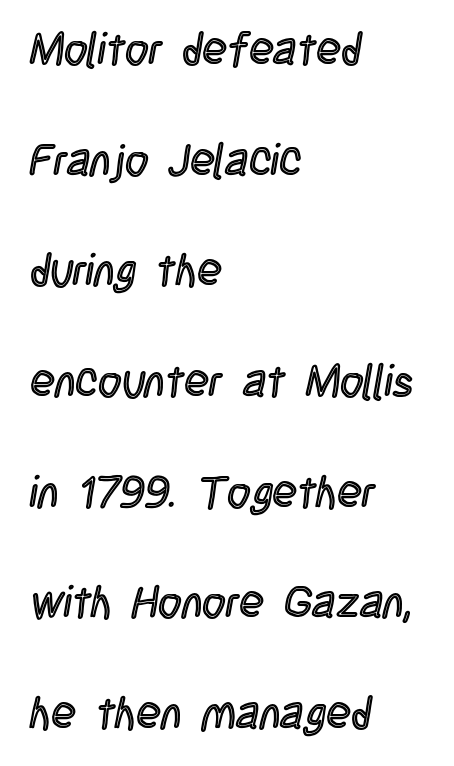
This sample has the flowing, uneven cadence of proportional lettering. Honestly, the letter spacing is just normal — you wouldn't notice it. The passage shown stacks its lines with a broad gap. Alignment: flush left. Decoration check: the copy has no underline.
